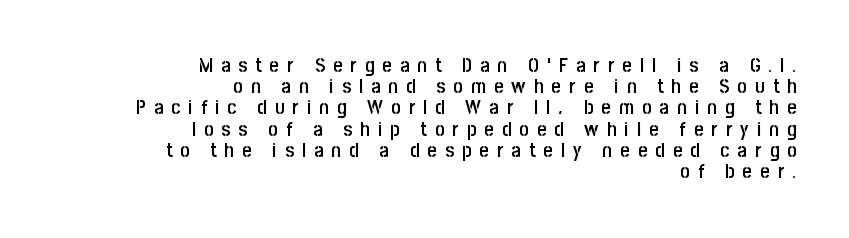
{"italic": "no", "bold": "semi", "underline": "no", "align": "right", "line_spacing": "tight", "line_spacing_ratio": 1.06, "letter_spacing": "wide", "letter_spacing_em": 0.41, "glyph_px": 20}
